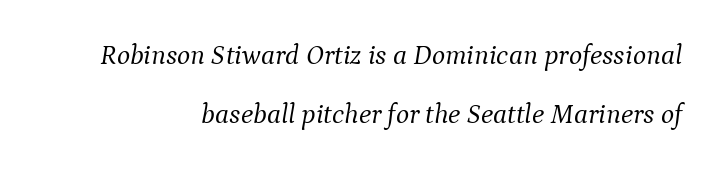
Q: Is the text bold? A: No.
Q: Is the text italic (slanted)? A: Yes, it leans right by about 9 degrees.
Q: Is the typeface a serif or a sans-serif typeface? A: Serif.
Q: Is the text underlined? A: No.
Q: Is the spacing between letters normal or unusually wide? A: Normal.
Q: Is the spacing between lines tight, normal or loose? A: Loose.
Q: Width (condensed, normal, or wide)? A: Normal.
Q: Stroke contrast? A: Medium.
Q: x-height? A: Medium.
Q: Monospaced? A: No.
